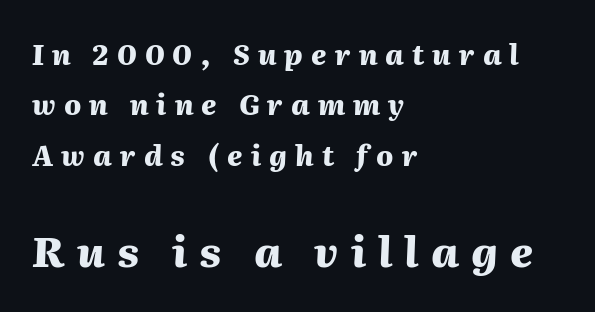
Q: Is the text bold? A: Yes.
Q: Is the text italic (slanted)? A: Yes, it leans right by about 2 degrees.
Q: Is the text underlined? A: No.
Q: How is the paragraph aligned? A: Left-aligned.
Q: Is the spacing between letters normal or unusually wide? A: Unusually wide.
Q: Which block of text is set in a larger size, the first (top) or the second (bottom)? A: The second (bottom) one.
Q: Width (condensed, normal, or wide)? A: Normal.
Q: Stroke contrast? A: Medium.
Q: x-height? A: Medium.
Q: Monospaced? A: No.
